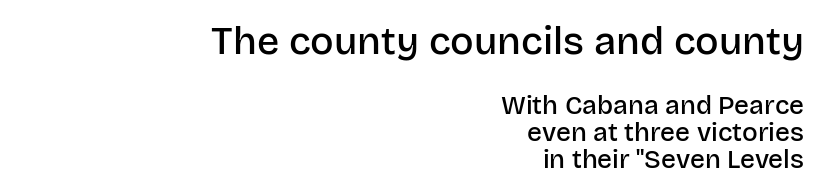
Only glyphs here, with clear space below each row. Interline gaps are noticeably narrow in this sample. The axis of the letterforms is exactly vertical. Look at the tracking — it's just the regular setting, nothing added.
